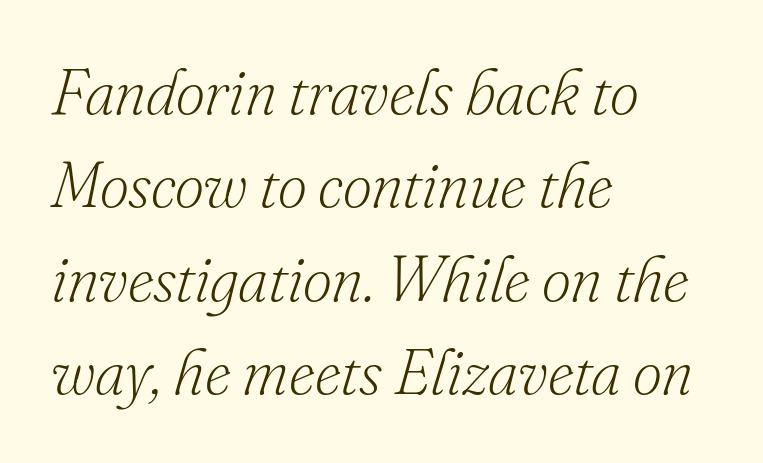
These lines are set flush left with a ragged right edge. A typesetter would mark this as italic. Normally led — the rows are evenly, conventionally spaced. Check where the strokes stop: tiny serifs finish them off.
